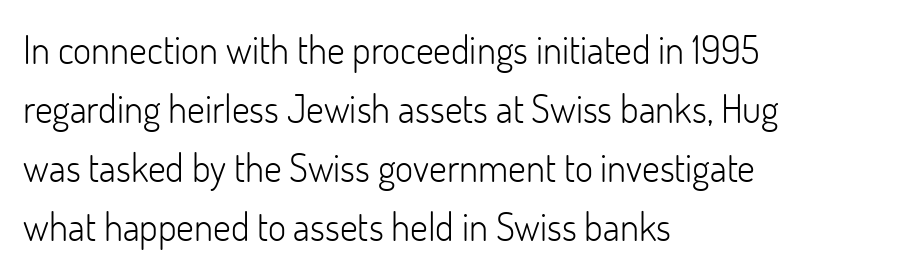
Characters follow at the spacing the type designer built in. The gap between lines stays unmarked. No letter is thick-stroked: the sample isn't bold. Quick note: interline space is typical. Every stem runs plumb, perpendicular to the baseline. Horizontally, the lines are justified to the leading edge only.
